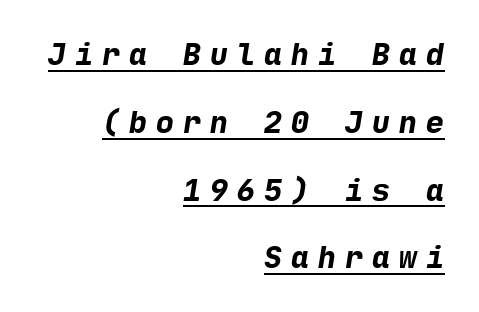
Q: Is the text bold? A: Yes.
Q: Is the typeface a serif or a sans-serif typeface? A: Sans-serif.
Q: Is the text underlined? A: Yes.
Q: How is the paragraph aligned? A: Right-aligned.
Q: Is the spacing between letters normal or unusually wide? A: Unusually wide.
Q: Is the spacing between lines tight, normal or loose? A: Loose.
Q: Width (condensed, normal, or wide)? A: Normal.
Q: Stroke contrast? A: Low.
Q: x-height? A: Medium.
